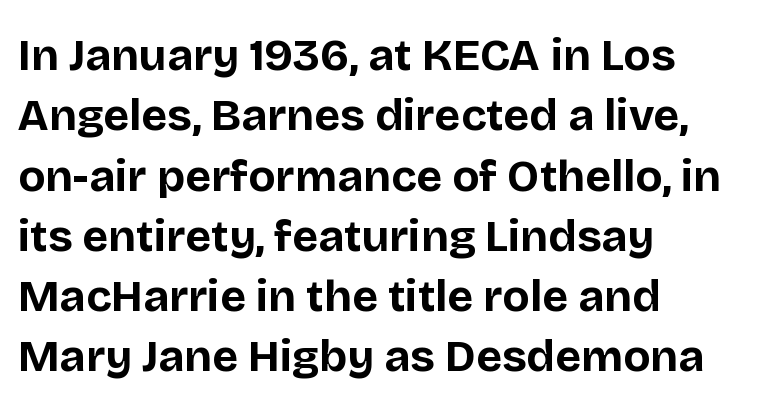
Do the characters align in a grid? No, the font is proportional. It's the straight-up-and-down kind of type. This sample uses plain, unmodified letter spacing. This rendering features lettering with no underline. These lines are composed in type without serifs. Line beginnings align vertically; line endings do not.
